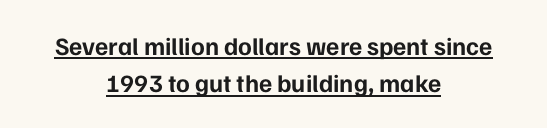
Q: Is the text bold? A: Yes.
Q: Is the text italic (slanted)? A: No, it is upright.
Q: Is the text underlined? A: Yes.
Q: How is the paragraph aligned? A: Centered.
Q: Is the spacing between letters normal or unusually wide? A: Normal.
Q: Is the spacing between lines tight, normal or loose? A: Normal.
